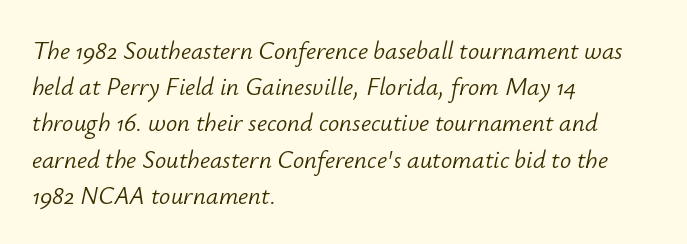
The image shows 25 px text type, italic (leaning right); set left-aligned, normal line spacing (1.45x), normal letter spacing, not underlined.
